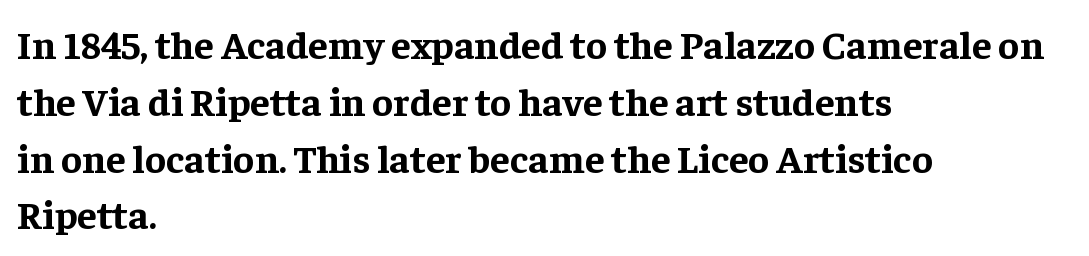
Rows of type keep a routine distance in the vertical direction. Descenders are the only things crossing below the line. Inter-character spacing is left at the font's built-in metrics. Designer's note — italics off, roman on.
